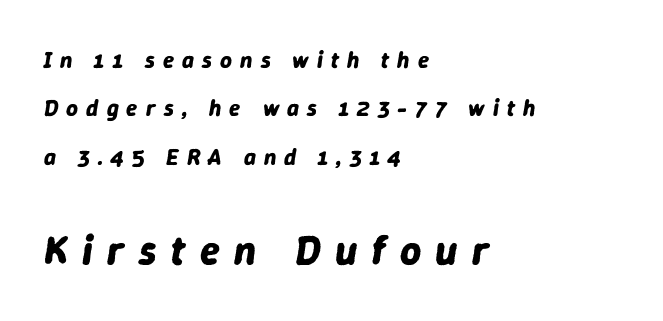
Q: Is the text bold? A: Yes.
Q: Is the text italic (slanted)? A: Yes, it leans right by about 9 degrees.
Q: Is the text underlined? A: No.
Q: How is the paragraph aligned? A: Left-aligned.
Q: Is the spacing between letters normal or unusually wide? A: Unusually wide.
Q: Is the spacing between lines tight, normal or loose? A: Loose.
Q: Which block of text is set in a larger size, the first (top) or the second (bottom)? A: The second (bottom) one.
Q: Width (condensed, normal, or wide)? A: Normal.
Q: Stroke contrast? A: Low.
Q: x-height? A: Medium.
Q: Monospaced? A: No.
